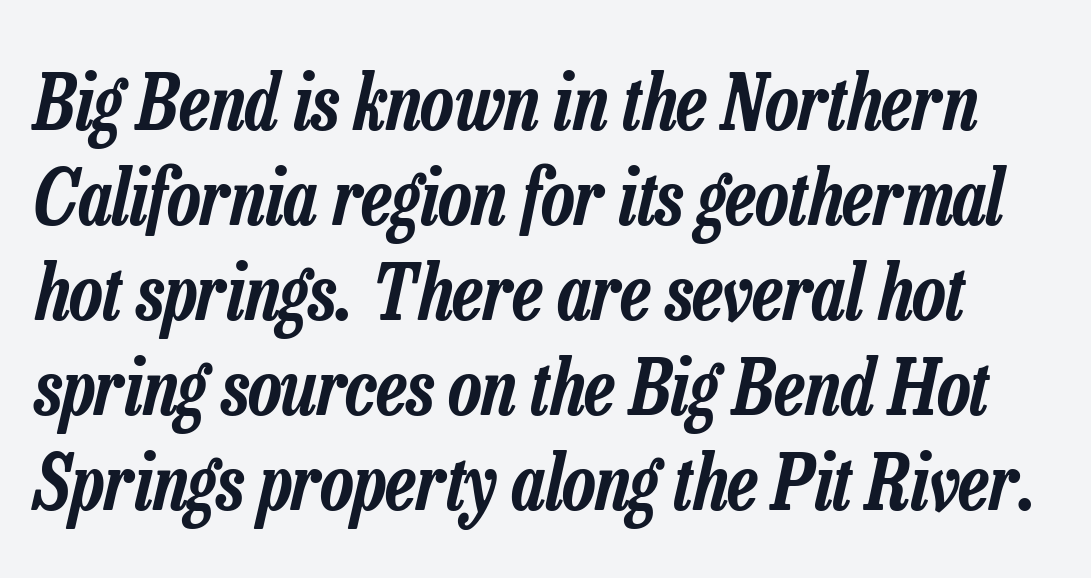
{"italic": "yes", "lean": "right", "slant_degrees": 13, "width": "condensed", "stroke_contrast": "low", "x_height": "medium", "monospaced": "no", "underline": "no", "line_spacing": "normal", "line_spacing_ratio": 1.25, "letter_spacing": "normal", "letter_spacing_em": 0.0, "glyph_px": 76}
